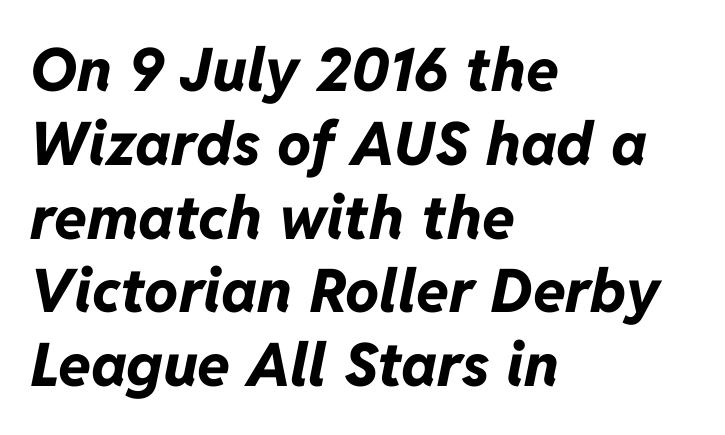
{"italic": "yes", "lean": "right", "slant_degrees": 11, "bold": "yes", "weight": "bold", "width": "normal", "stroke_contrast": "low", "x_height": "medium", "monospaced": "no", "underline": "no", "align": "left", "line_spacing_ratio": 1.23, "letter_spacing": "normal", "letter_spacing_em": 0.0, "glyph_px": 60}
